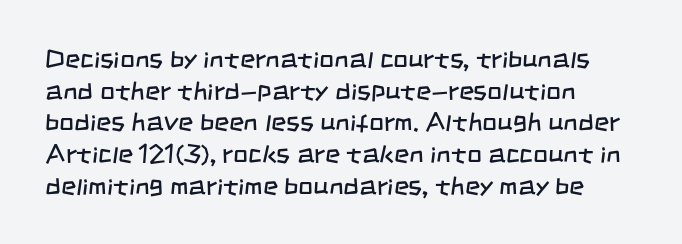
{"bold": "no", "underline": "no", "align": "left", "line_spacing_ratio": 1.22, "letter_spacing": "normal", "letter_spacing_em": 0.0, "glyph_px": 26}
